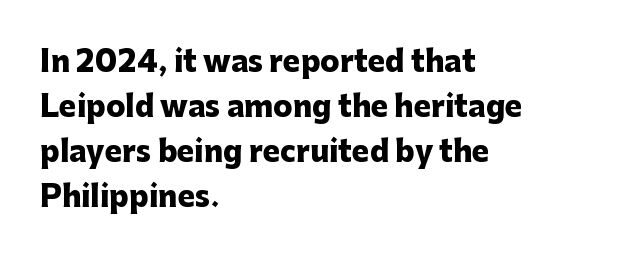
{"serif": "no", "italic": "no", "bold": "yes", "weight": "heavy", "width": "normal", "stroke_contrast": "low", "x_height": "medium", "monospaced": "no", "underline": "no", "align": "left", "line_spacing": "normal", "line_spacing_ratio": 1.55, "letter_spacing": "normal", "letter_spacing_em": 0.0, "glyph_px": 29}
